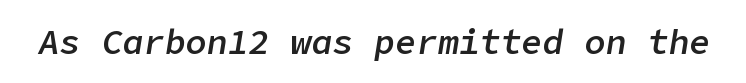
{"italic": "yes", "lean": "right", "slant_degrees": 9, "bold": "semi", "weight": "semibold", "width": "normal", "stroke_contrast": "low", "x_height": "medium", "underline": "no", "letter_spacing": "normal", "letter_spacing_em": 0.0, "glyph_px": 35}
